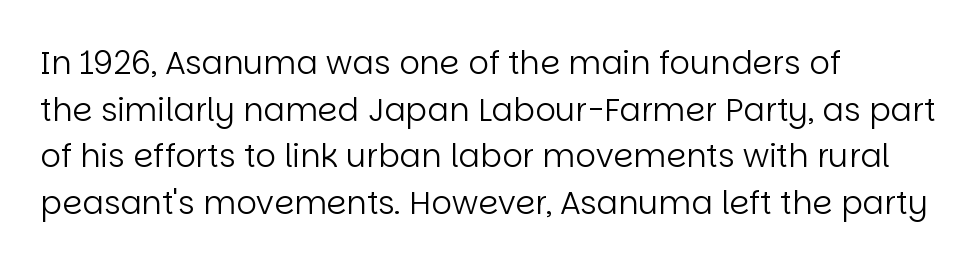
Horizontal alignment here is leftward, the default for most running prose. In terms of letterform style, serifs are entirely absent. Quick note: not italic, upright. Ink coverage per letter is moderate at most.
